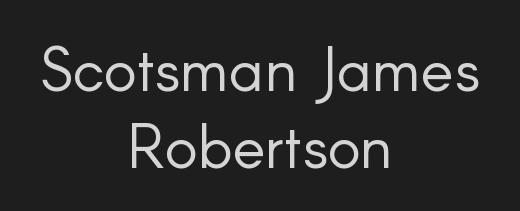
Q: Is the text bold? A: No.
Q: Is the text italic (slanted)? A: No, it is upright.
Q: Is the typeface a serif or a sans-serif typeface? A: Sans-serif.
Q: Is the text underlined? A: No.
Q: How is the paragraph aligned? A: Centered.
Q: Is the spacing between letters normal or unusually wide? A: Normal.
Q: Is the spacing between lines tight, normal or loose? A: Normal.
Q: Width (condensed, normal, or wide)? A: Normal.
Q: Stroke contrast? A: Low.
Q: x-height? A: Small.
Q: Monospaced? A: No.
